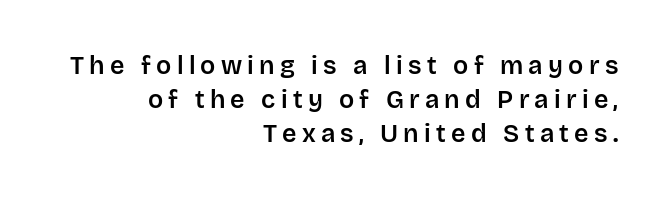
The passage shown is not underscored anywhere. If you drew a ruler down the right edge, every line would touch it. Posture: vertical. What's the leading like? Ordinary, nothing unusual.
